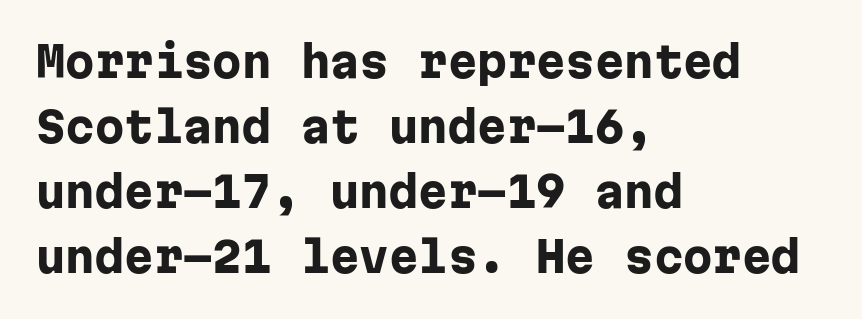
The image shows 42 px heavy sans-serif type, upright, monospaced; set left-aligned, normal line spacing (1.55x), normal letter spacing, not underlined; low stroke contrast and a medium x-height.
